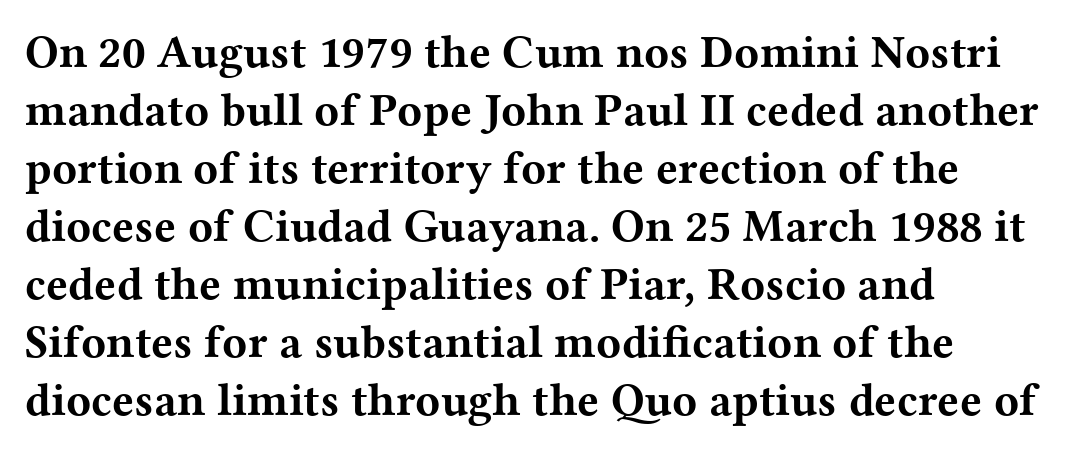
{"serif": "yes", "italic": "no", "bold": "yes", "weight": "bold", "width": "wide", "stroke_contrast": "medium", "x_height": "medium", "monospaced": "no", "underline": "no", "align": "left", "line_spacing": "normal", "line_spacing_ratio": 1.26, "letter_spacing": "normal", "letter_spacing_em": 0.0, "glyph_px": 46}
